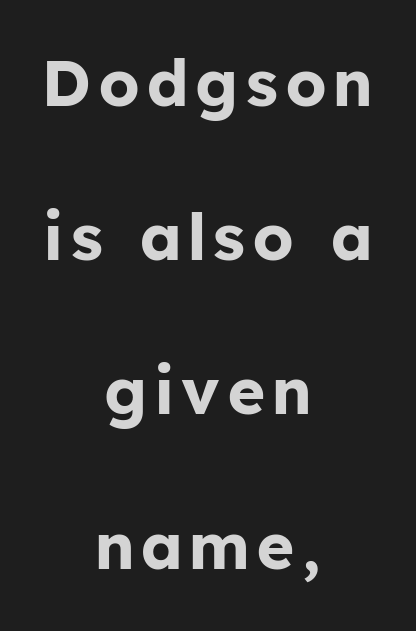
{"serif": "no", "italic": "no", "bold": "yes", "weight": "bold", "width": "normal", "stroke_contrast": "low", "x_height": "medium", "monospaced": "no", "underline": "no", "align": "center", "line_spacing": "loose", "line_spacing_ratio": 2.41, "glyph_px": 64}
